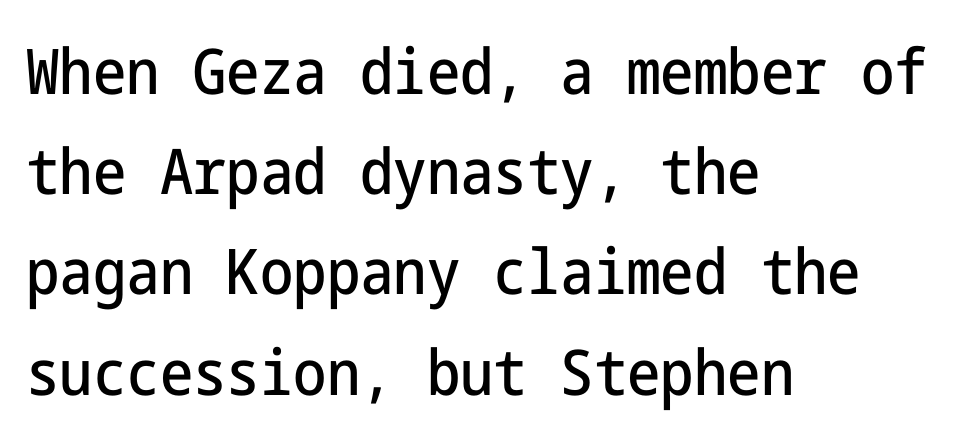
Q: Is the text italic (slanted)? A: No, it is upright.
Q: Is the typeface a serif or a sans-serif typeface? A: Sans-serif.
Q: Is the text underlined? A: No.
Q: How is the paragraph aligned? A: Left-aligned.
Q: Is the spacing between letters normal or unusually wide? A: Normal.
Q: Is the spacing between lines tight, normal or loose? A: Normal.
Q: Width (condensed, normal, or wide)? A: Condensed.
Q: Stroke contrast? A: Low.
Q: x-height? A: Medium.
